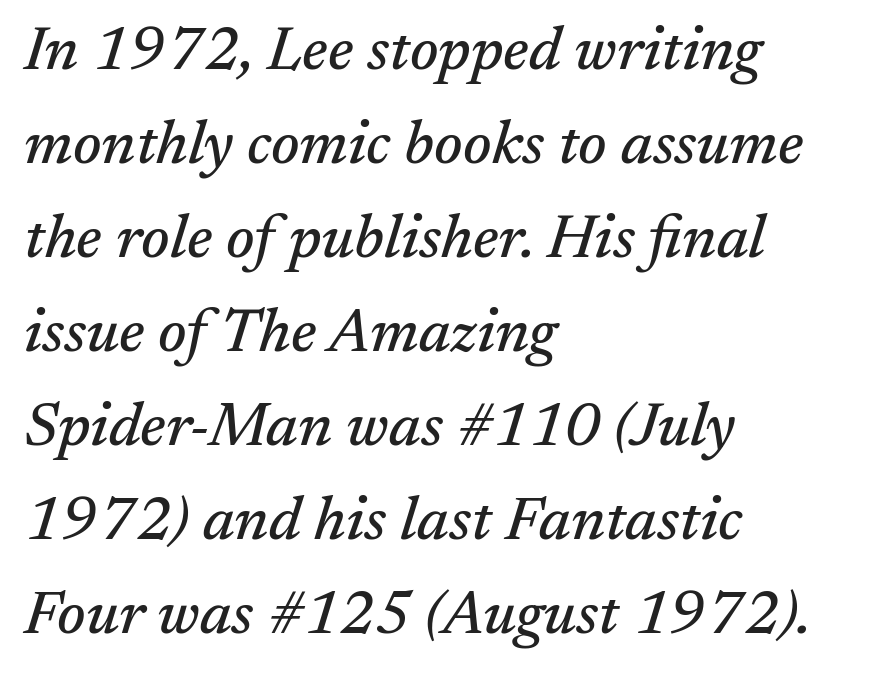
The image shows 61 px serif type, italic (leaning right); set left-aligned, normal line spacing (1.54x), normal letter spacing, not underlined; medium stroke contrast and a medium x-height.
